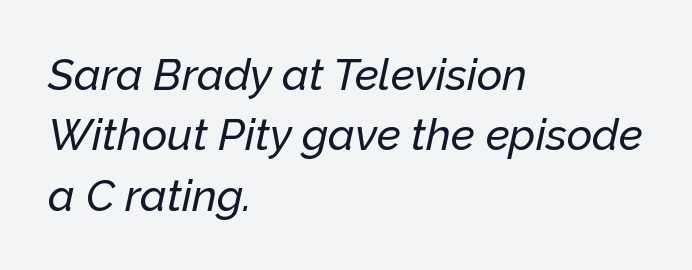
Q: Is the text italic (slanted)? A: Yes, it leans right by about 12 degrees.
Q: Is the text underlined? A: No.
Q: How is the paragraph aligned? A: Left-aligned.
Q: Is the spacing between letters normal or unusually wide? A: Normal.
Q: Is the spacing between lines tight, normal or loose? A: Normal.
Q: Width (condensed, normal, or wide)? A: Normal.
Q: Stroke contrast? A: Low.
Q: x-height? A: Medium.
Q: Monospaced? A: No.
